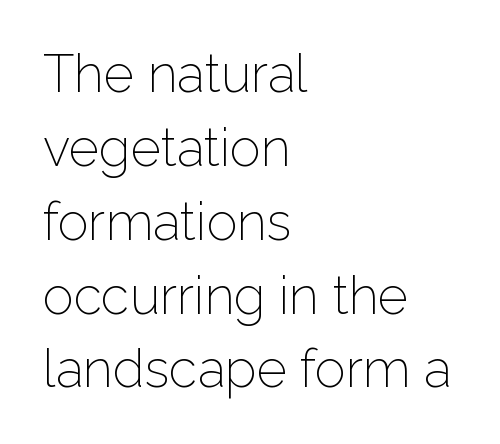
Is this a sans? Yes — the strokes have no serifs. You could not count columns in this text — the font is proportionally spaced. Nothing unusual about the tracking: characters are spaced as the font intends. The leading is moderate, giving the passage an even texture.
